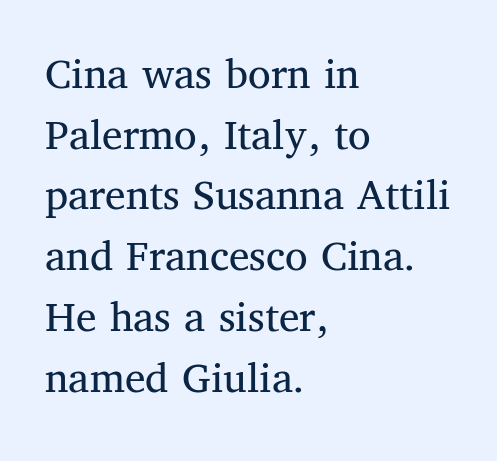
No extra ink here — the face is not bold. The text block is weighted toward the left margin, trailing off unevenly rightward. A typesetter would call this zero additional tracking. These lines are rendered in a variable-pitch font. Bare-footed words on every line. This is the regular roman posture of the typeface.
